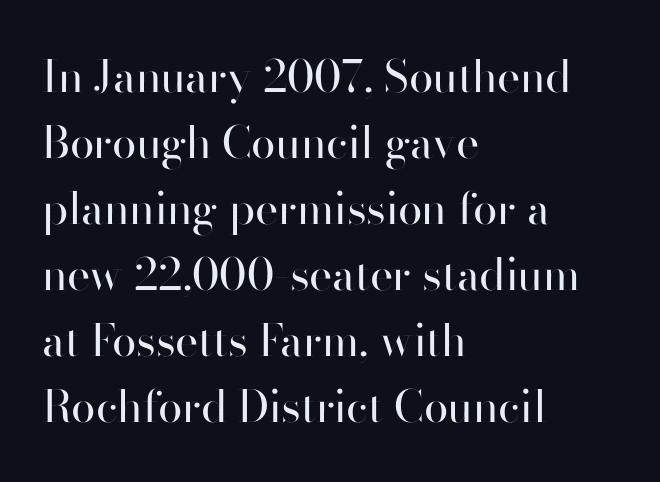
Every character sits straight up, as roman type does. Note the varied advance widths — an 'i' is clearly narrower than an 'm'. Stems and bowls with no extra thickness — not bold. Serifs: no, the terminals of the letterforms are clean. The string is rendered with underlining switched off. The tracking reads as untouched default to a designer's eye.
